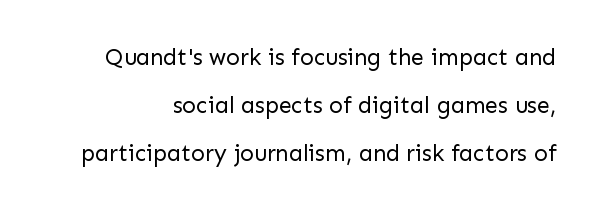
Q: Is the text bold? A: No.
Q: Is the text italic (slanted)? A: No, it is upright.
Q: Is the text underlined? A: No.
Q: Is the spacing between letters normal or unusually wide? A: Normal.
Q: Is the spacing between lines tight, normal or loose? A: Loose.
